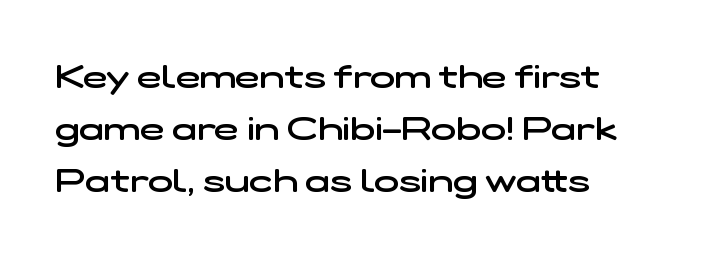
{"serif": "no", "bold": "semi", "weight": "semibold", "width": "wide", "stroke_contrast": "low", "x_height": "medium", "monospaced": "no", "underline": "no", "line_spacing": "normal", "line_spacing_ratio": 1.58, "letter_spacing": "normal", "letter_spacing_em": 0.0, "glyph_px": 33}
